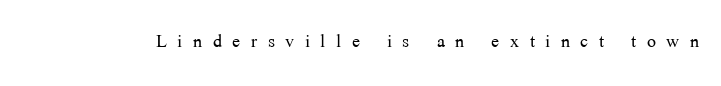
The image shows 24 px text type, upright; set unusually wide letter spacing (+0.44 em), not underlined.
